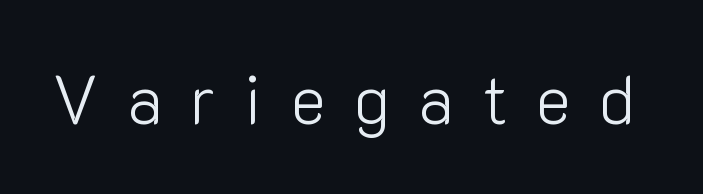
The image shows 68 px light sans-serif type, upright; set unusually wide letter spacing (+0.41 em), not underlined; low stroke contrast and a medium x-height.
